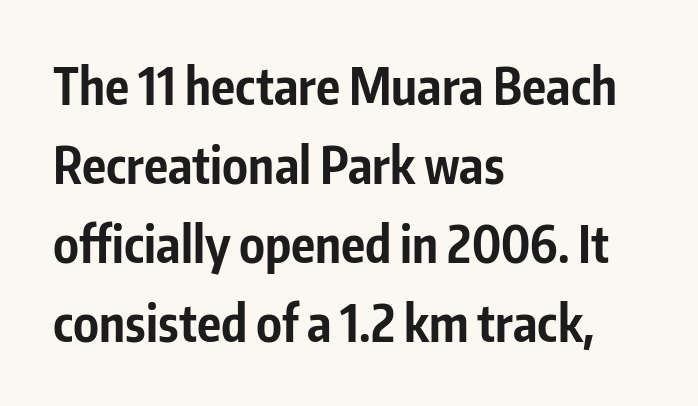
{"serif": "no", "italic": "no", "bold": "yes", "weight": "bold", "width": "condensed", "stroke_contrast": "low", "x_height": "medium", "monospaced": "no", "underline": "no", "align": "left", "line_spacing": "normal", "line_spacing_ratio": 1.58, "letter_spacing": "normal", "letter_spacing_em": 0.0, "glyph_px": 50}
